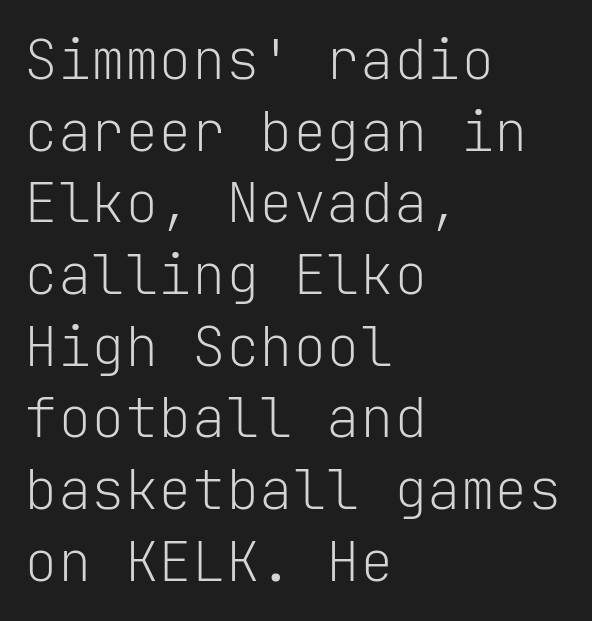
The image shows 56 px light sans-serif type, upright, monospaced; set left-aligned, normal line spacing (1.28x), normal letter spacing, not underlined; low stroke contrast and a medium x-height.
